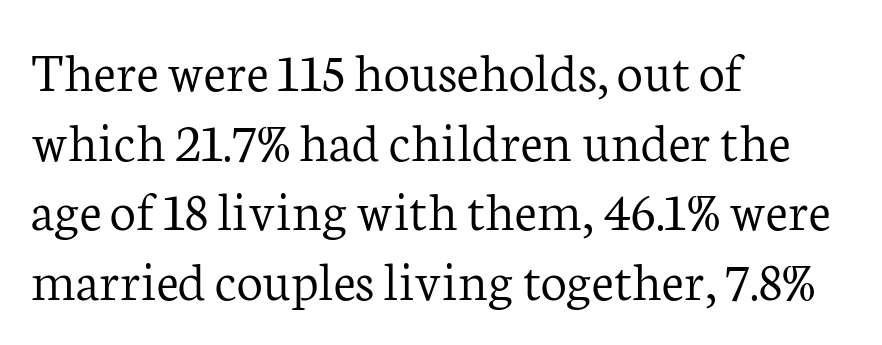
Q: Is the text bold? A: No.
Q: Is the text italic (slanted)? A: No, it is upright.
Q: Is the typeface a serif or a sans-serif typeface? A: Serif.
Q: Is the text underlined? A: No.
Q: How is the paragraph aligned? A: Left-aligned.
Q: Is the spacing between letters normal or unusually wide? A: Normal.
Q: Width (condensed, normal, or wide)? A: Normal.
Q: Stroke contrast? A: Low.
Q: x-height? A: Medium.
Q: Monospaced? A: No.
